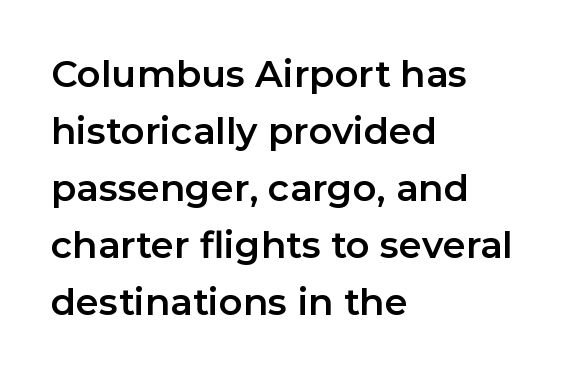
The image shows 37 px sans-serif type, upright; set left-aligned, normal line spacing (1.54x), normal letter spacing, not underlined; low stroke contrast and a medium x-height.
